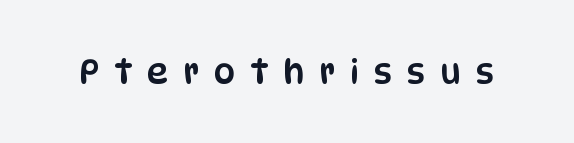
Q: Is the text italic (slanted)? A: No, it is upright.
Q: Is the typeface a serif or a sans-serif typeface? A: Sans-serif.
Q: Is the text underlined? A: No.
Q: Is the spacing between letters normal or unusually wide? A: Unusually wide.
Q: Width (condensed, normal, or wide)? A: Condensed.
Q: Stroke contrast? A: Low.
Q: x-height? A: Large.
Q: Monospaced? A: No.
